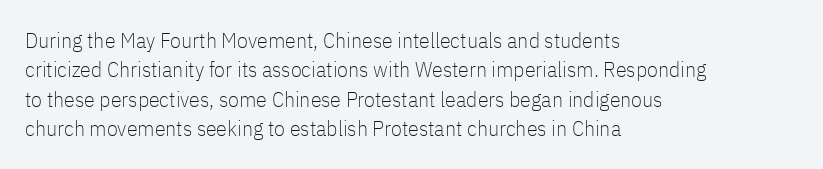
Bare-footed words on every line. Every stem runs plumb, perpendicular to the baseline. The typesetting does not lean heavy: it is not bold. Tracking value appears to be zero — textbook default spacing. The vertical gap from one line to the next is medium.
